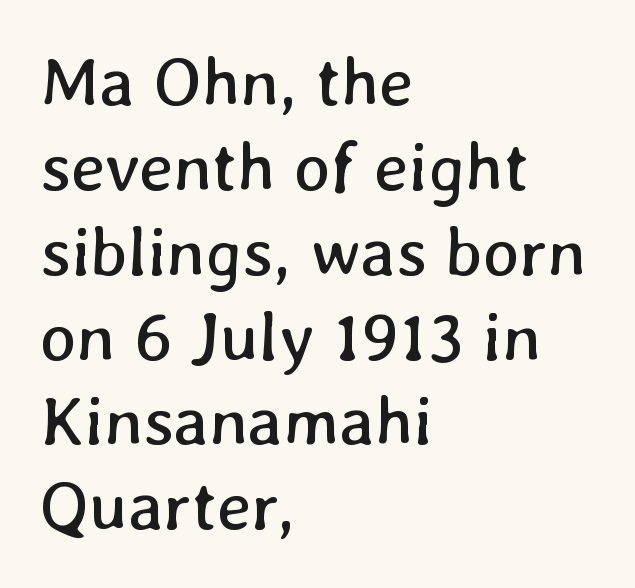
{"bold": "no", "weight": "regular", "width": "normal", "stroke_contrast": "low", "x_height": "medium", "monospaced": "no", "underline": "no", "align": "left", "line_spacing_ratio": 1.23, "letter_spacing": "normal", "letter_spacing_em": 0.0, "glyph_px": 69}
